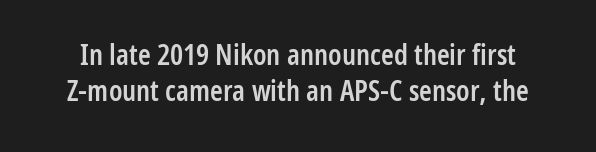
Line spacing here is normal. The passage shown is typed in a proportional face where columns would drift. What stands out about the letter spacing? Nothing — it is the standard amount. The type family on display is of the sans-serif kind.
